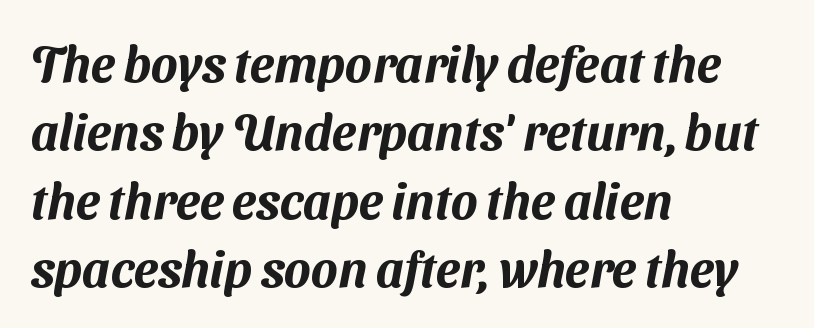
The image shows 50 px sans-serif type; set left-aligned, normal line spacing (1.37x), normal letter spacing, not underlined; medium stroke contrast and a medium x-height.
